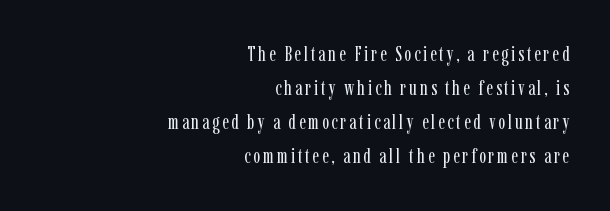
Q: Is the text bold? A: No.
Q: Is the text italic (slanted)? A: No, it is upright.
Q: Is the text underlined? A: No.
Q: How is the paragraph aligned? A: Right-aligned.
Q: Is the spacing between lines tight, normal or loose? A: Normal.
